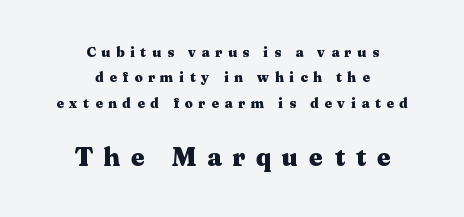
Typesetter's note: full bold, strokes at maximum text heaviness. Typesetter's note — lower block bumped up in size, upper block left smaller. Check under the words: just untouched page. Compared with typical body copy, the letter spacing here is much looser.
